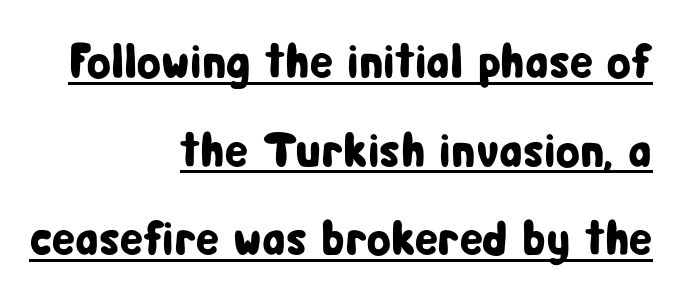
Q: Is the text italic (slanted)? A: No, it is upright.
Q: Is the typeface a serif or a sans-serif typeface? A: Sans-serif.
Q: Is the text underlined? A: Yes.
Q: How is the paragraph aligned? A: Right-aligned.
Q: Is the spacing between letters normal or unusually wide? A: Normal.
Q: Width (condensed, normal, or wide)? A: Condensed.
Q: Stroke contrast? A: Low.
Q: x-height? A: Medium.
Q: Monospaced? A: No.
